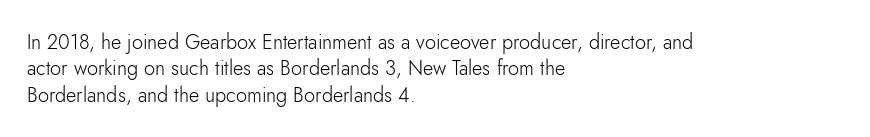
{"italic": "no", "bold": "no", "underline": "no", "align": "left", "line_spacing": "normal", "line_spacing_ratio": 1.32, "letter_spacing": "normal", "letter_spacing_em": 0.0, "glyph_px": 20}
